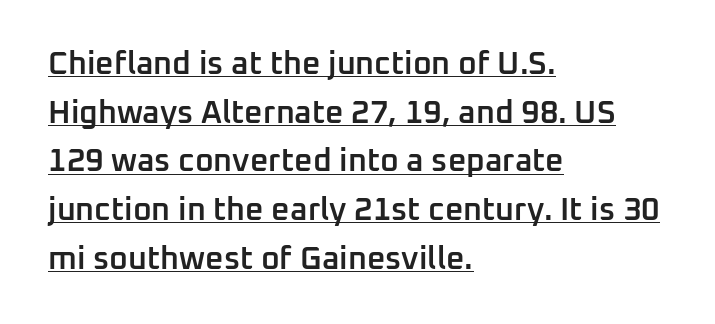
Q: Is the text bold? A: Semi-bold.
Q: Is the text italic (slanted)? A: No, it is upright.
Q: Is the typeface a serif or a sans-serif typeface? A: Sans-serif.
Q: Is the text underlined? A: Yes.
Q: How is the paragraph aligned? A: Left-aligned.
Q: Is the spacing between letters normal or unusually wide? A: Normal.
Q: Is the spacing between lines tight, normal or loose? A: Normal.
Q: Width (condensed, normal, or wide)? A: Normal.
Q: Stroke contrast? A: Low.
Q: x-height? A: Medium.
Q: Monospaced? A: No.
